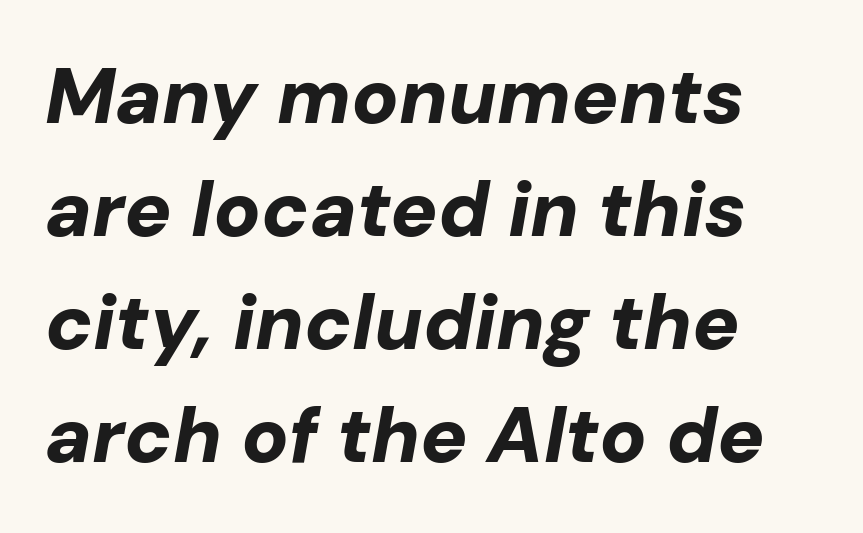
All the whitespace from short lines collects on the right. What weight is shown? A full bold with thick strokes. Underline: absent. The passage shown stacks its lines at a standard gap. This sample has the flowing, uneven cadence of proportional lettering. You can tell it's italic because the verticals aren't actually vertical.
